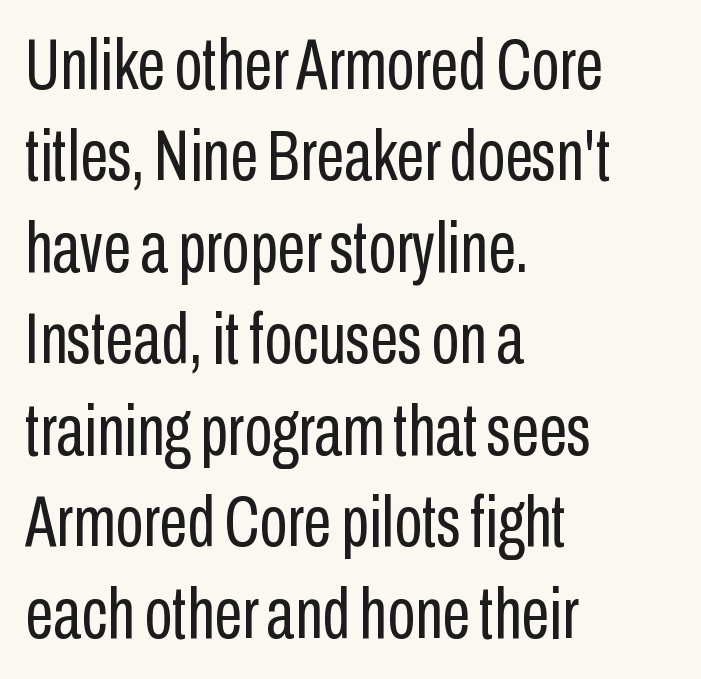
Q: Is the text bold? A: No.
Q: Is the text italic (slanted)? A: No, it is upright.
Q: Is the typeface a serif or a sans-serif typeface? A: Sans-serif.
Q: Is the text underlined? A: No.
Q: How is the paragraph aligned? A: Left-aligned.
Q: Is the spacing between letters normal or unusually wide? A: Normal.
Q: Is the spacing between lines tight, normal or loose? A: Normal.
Q: Width (condensed, normal, or wide)? A: Condensed.
Q: Stroke contrast? A: Low.
Q: x-height? A: Medium.
Q: Monospaced? A: No.
